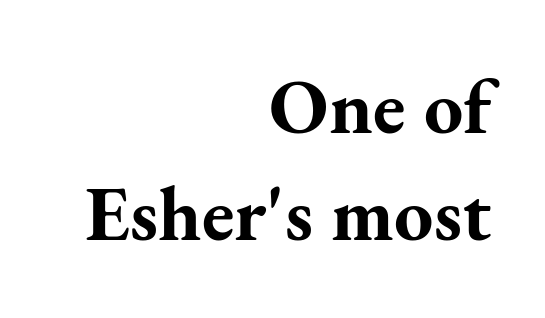
{"serif": "yes", "italic": "no", "bold": "yes", "weight": "bold", "width": "normal", "stroke_contrast": "medium", "x_height": "small", "monospaced": "no", "underline": "no", "align": "right", "line_spacing": "normal", "line_spacing_ratio": 1.37, "letter_spacing": "normal", "letter_spacing_em": 0.0, "glyph_px": 78}
